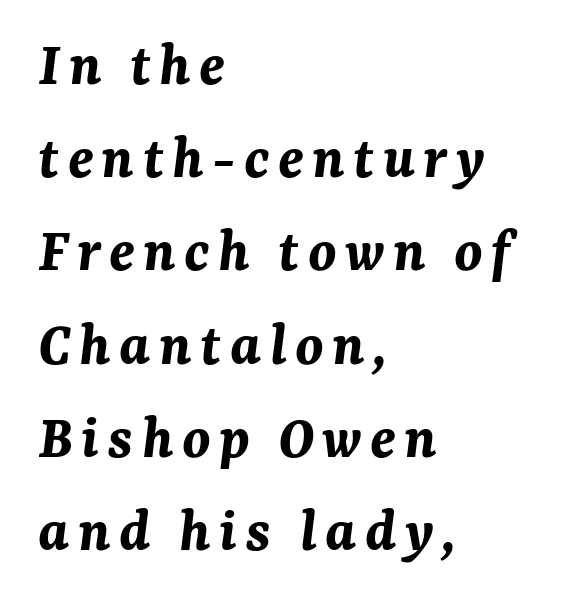
Descenders hang freely into open space. Caption: bold face, heavy strokes. The rag falls on the right side of this text block. Notice how the stems are inclined rather than vertical — that's the hallmark of italics.
